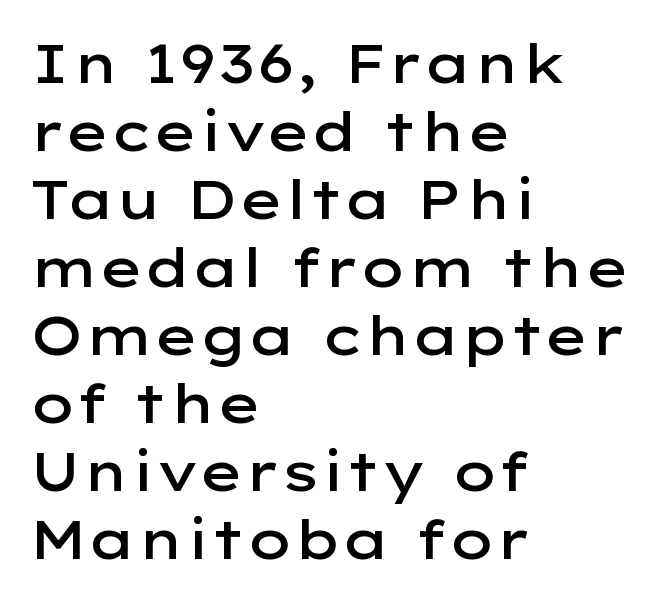
{"serif": "no", "italic": "no", "bold": "semi", "weight": "semibold", "width": "wide", "stroke_contrast": "low", "x_height": "medium", "monospaced": "no", "underline": "no", "align": "left", "line_spacing": "normal", "line_spacing_ratio": 1.26, "letter_spacing": "normal", "letter_spacing_em": 0.0, "glyph_px": 54}
